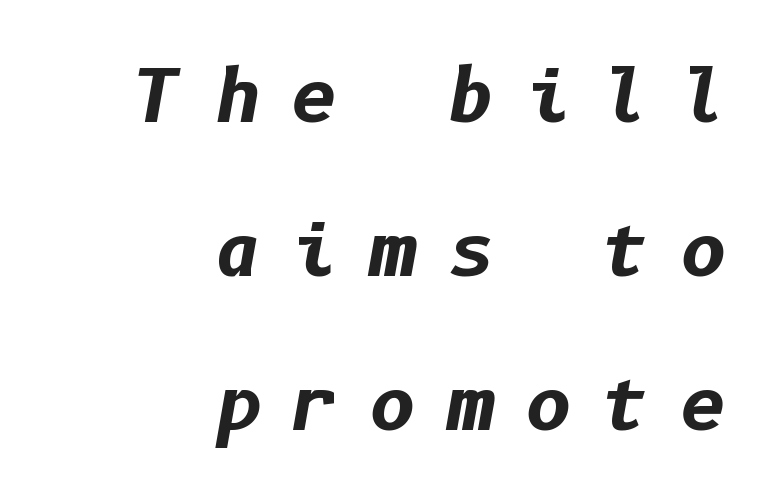
The image shows 72 px bold type, italic (leaning right); set right-aligned, loose line spacing (2.14x), unusually wide letter spacing (+0.43 em), not underlined; low stroke contrast and a medium x-height.
